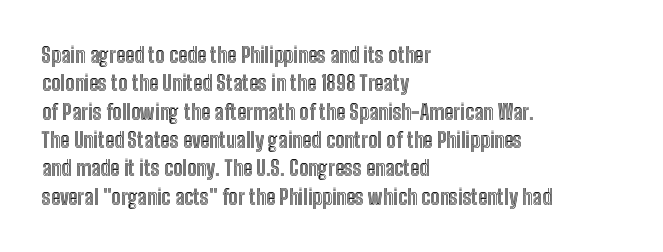
The image shows 21 px text type, upright; set left-aligned, normal line spacing (1.35x), normal letter spacing, not underlined.
